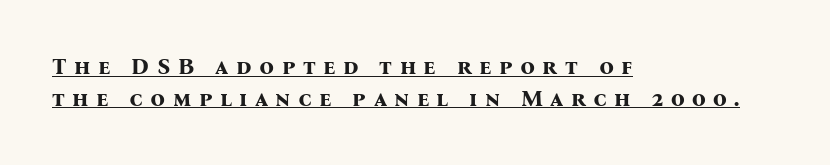
The tracking jumps out immediately: characters are airy and widely separated. Underlining? Definitely there. Interline gaps are of average width in this sample. The paragraph has a hard left edge and a soft right edge. The characters look thick and weighty, a clear bold. This is roman type, the default non-slanted kind.
